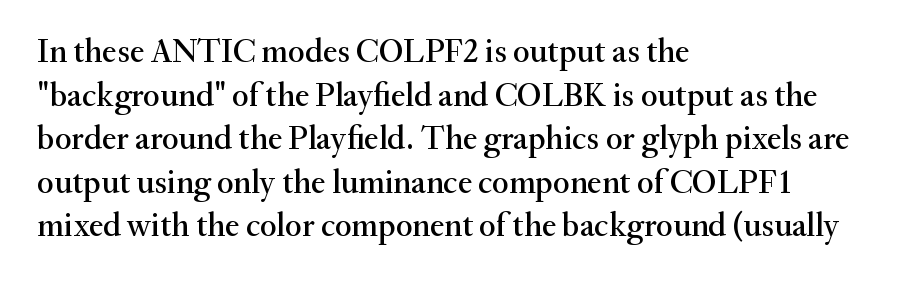
Q: Is the text italic (slanted)? A: No, it is upright.
Q: Is the typeface a serif or a sans-serif typeface? A: Serif.
Q: Is the text underlined? A: No.
Q: How is the paragraph aligned? A: Left-aligned.
Q: Is the spacing between letters normal or unusually wide? A: Normal.
Q: Is the spacing between lines tight, normal or loose? A: Normal.
Q: Width (condensed, normal, or wide)? A: Normal.
Q: Stroke contrast? A: Medium.
Q: x-height? A: Small.
Q: Monospaced? A: No.
